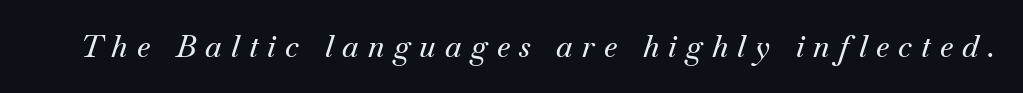
{"serif": "yes", "italic": "yes", "lean": "right", "slant_degrees": 18, "width": "normal", "stroke_contrast": "medium", "x_height": "small", "monospaced": "no", "underline": "no", "letter_spacing": "wide", "letter_spacing_em": 0.31, "glyph_px": 30}
